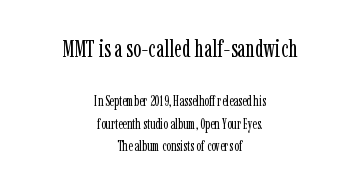
Q: Is the text bold? A: No.
Q: Is the text italic (slanted)? A: No, it is upright.
Q: Is the text underlined? A: No.
Q: How is the paragraph aligned? A: Centered.
Q: Is the spacing between letters normal or unusually wide? A: Normal.
Q: Is the spacing between lines tight, normal or loose? A: Normal.
Q: Which block of text is set in a larger size, the first (top) or the second (bottom)? A: The first (top) one.
